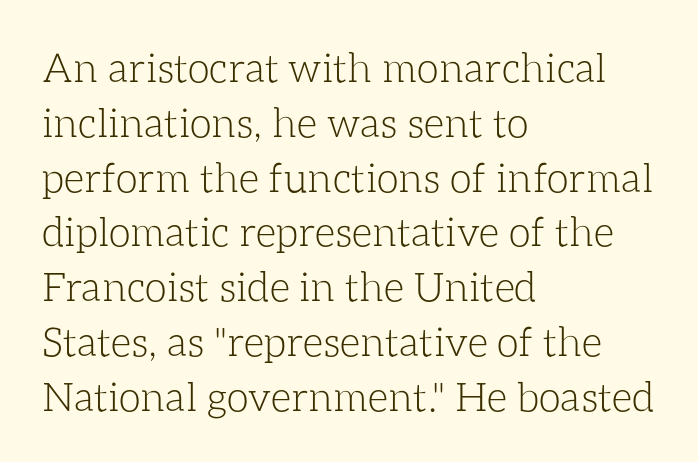
Q: Is the text bold? A: No.
Q: Is the text italic (slanted)? A: No, it is upright.
Q: Is the text underlined? A: No.
Q: How is the paragraph aligned? A: Left-aligned.
Q: Is the spacing between letters normal or unusually wide? A: Normal.
Q: Is the spacing between lines tight, normal or loose? A: Normal.
Q: Width (condensed, normal, or wide)? A: Normal.
Q: Stroke contrast? A: Low.
Q: x-height? A: Medium.
Q: Monospaced? A: No.
